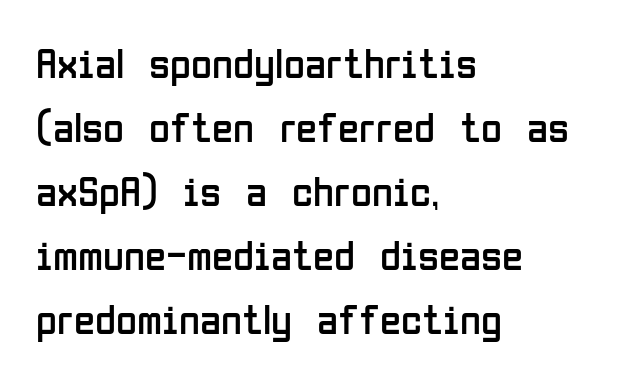
{"serif": "no", "italic": "no", "bold": "no", "weight": "regular", "width": "condensed", "stroke_contrast": "low", "x_height": "medium", "monospaced": "no", "underline": "no", "align": "left", "line_spacing": "normal", "line_spacing_ratio": 1.49, "letter_spacing": "normal", "letter_spacing_em": 0.0, "glyph_px": 43}
